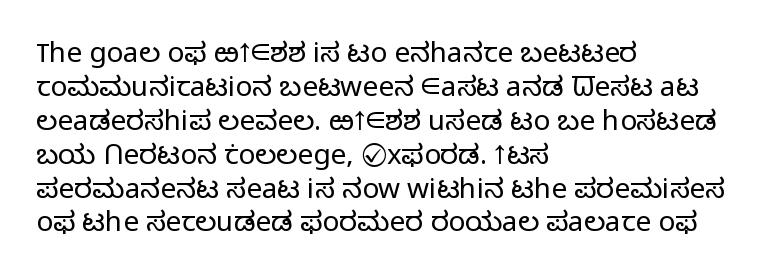
Spacing verdict: proportional, widths tailored to each character. Unbolded letterforms with no extra heft. Is the block centered? No — it sits flush against the left margin. Words appear dense and cohesive because spacing is normal. Nope, not italic — everything's standing straight. Are there feet on the stems? There aren't — it's a sans.
